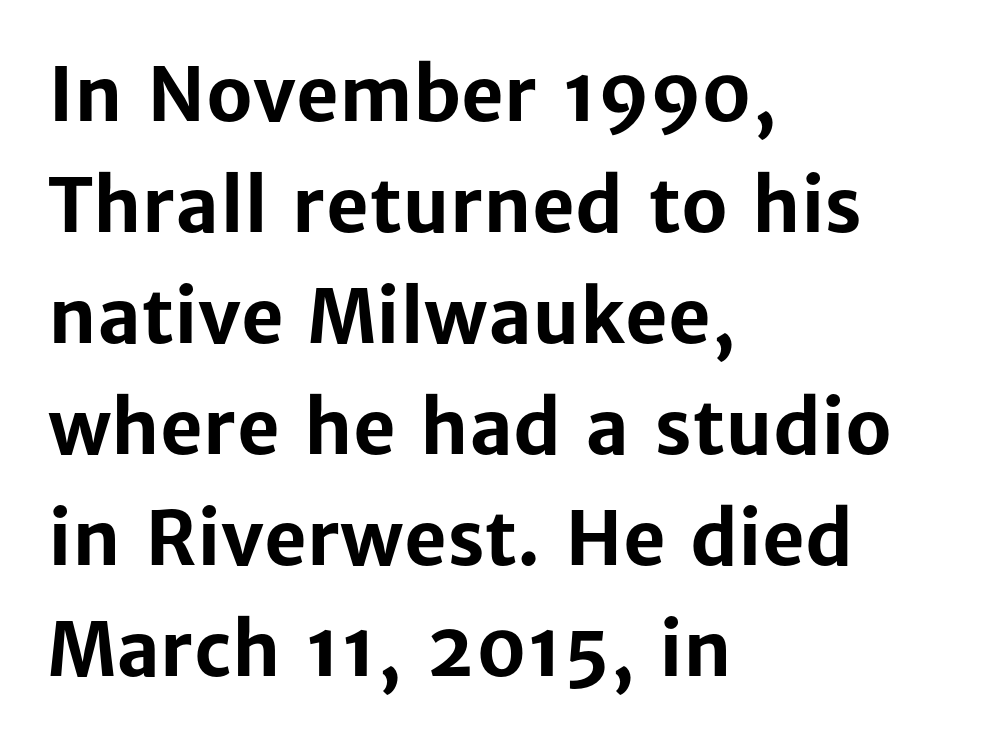
{"serif": "no", "italic": "no", "bold": "yes", "weight": "bold", "width": "normal", "stroke_contrast": "low", "x_height": "medium", "monospaced": "no", "underline": "no", "align": "left", "line_spacing": "normal", "line_spacing_ratio": 1.5, "letter_spacing": "normal", "letter_spacing_em": 0.0, "glyph_px": 74}
